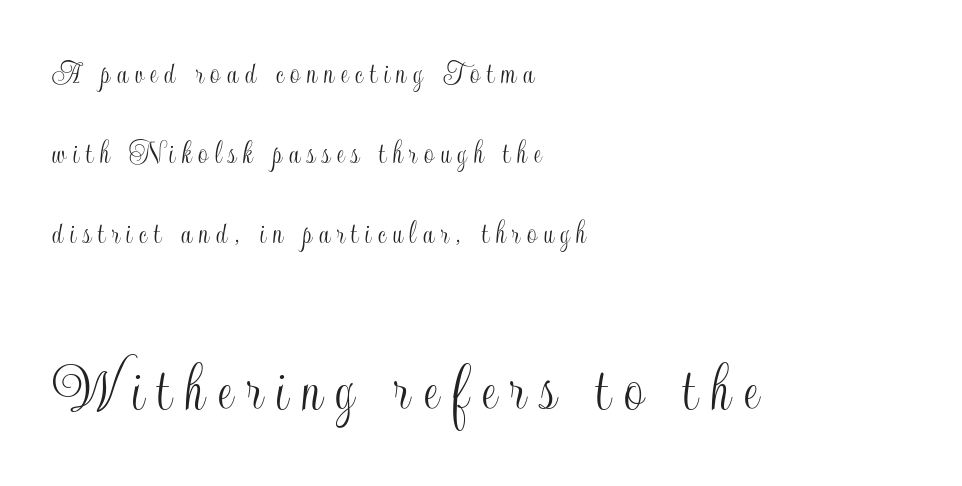
A typesetter would call this proportional, since set widths differ per character. How are the letters spaced? Widely, with obvious added tracking. Between these two stacked blocks, the lower one wins on size. The rendering uses a large line-height, opening up the rows. The ragged edge is on the right, which tells us the setting is flush left.
